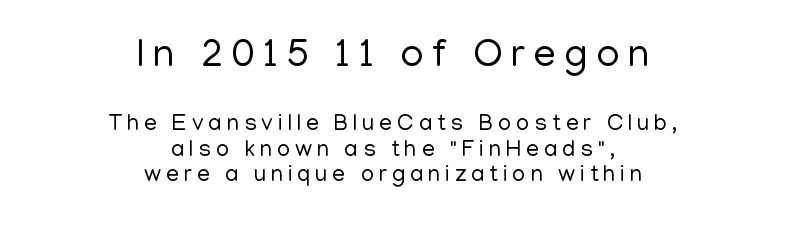
The image shows 40 px regular-weight sans-serif type, upright; set centered, tight line spacing (1.12x), unusually wide letter spacing (+0.21 em), not underlined; the first (top) block is 1.74x larger; low stroke contrast and a medium x-height.
